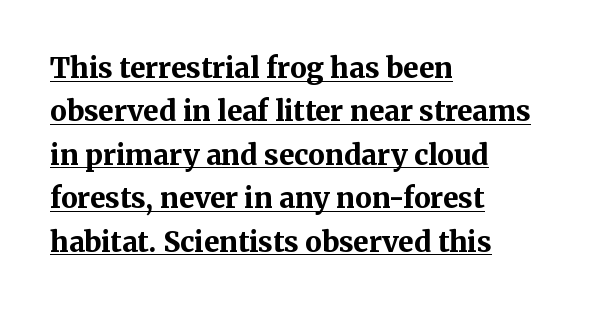
The image shows 28 px bold serif type, upright; set left-aligned, normal line spacing (1.55x), normal letter spacing, underlined; medium stroke contrast and a medium x-height.
